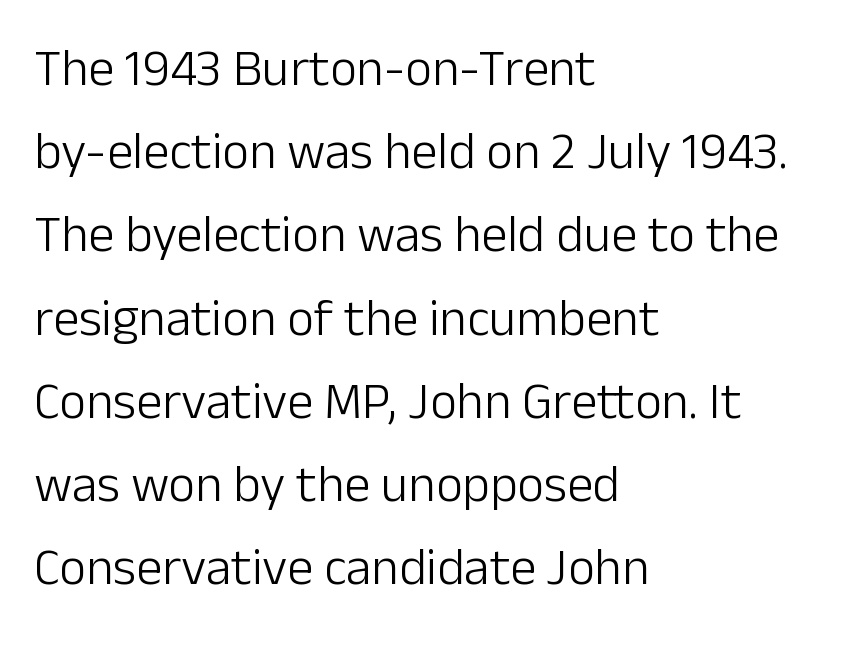
Teacher's note: observe the even left margin — that is flush-left alignment. The leading is moderate, giving the passage an even texture. This sample has the flowing, uneven cadence of proportional lettering. The space directly below the letters is spotless. Letterform terminals end flat and unadorned throughout the passage. Caption: face not bold, strokes unweighted.
